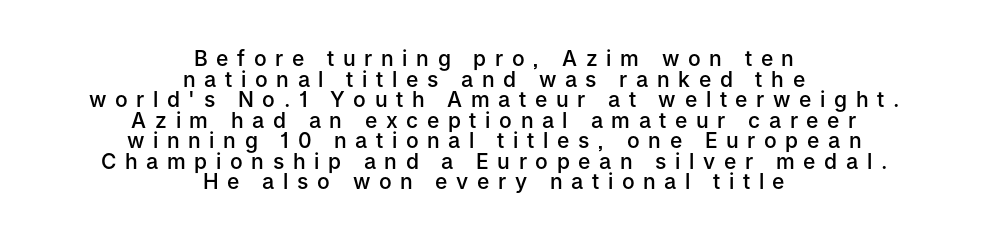
The image shows 21 px text type, upright; set centered, tight line spacing (0.98x), unusually wide letter spacing (+0.41 em), not underlined.
